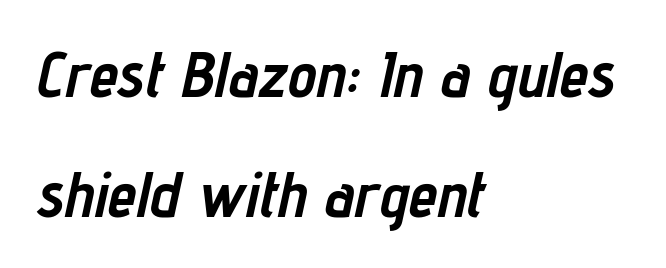
The rendering anchors every line to the left-hand side. The foot of each line stays bare and open. The text carries the slant typical of an italic or oblique font. Here the glyphs are tracked normally, forming tight word shapes. Summary of weight: heavy, a full bold. The face used here is proportionally spaced, like ordinary book or web type.
